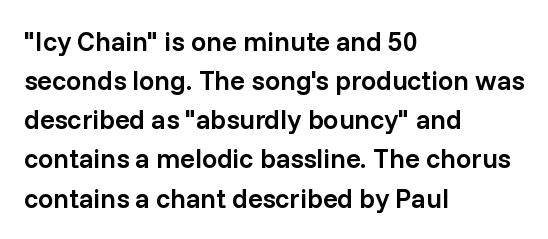
Q: Is the text bold? A: Semi-bold.
Q: Is the text italic (slanted)? A: No, it is upright.
Q: Is the text underlined? A: No.
Q: How is the paragraph aligned? A: Left-aligned.
Q: Is the spacing between letters normal or unusually wide? A: Normal.
Q: Is the spacing between lines tight, normal or loose? A: Normal.
